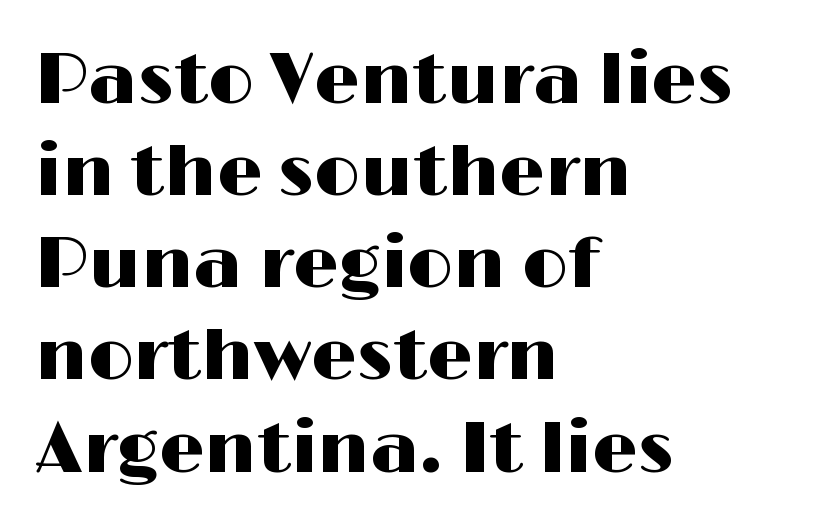
The image shows 72 px wide sans-serif type, upright; set left-aligned, normal line spacing (1.28x), normal letter spacing, not underlined; high stroke contrast and a medium x-height.
